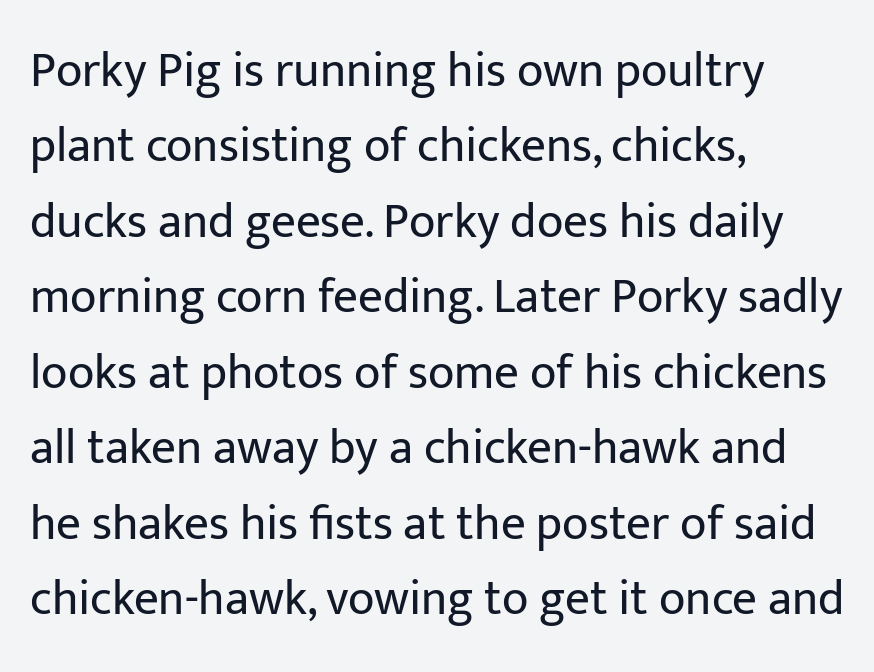
The image shows 49 px regular-weight sans-serif type, upright; set left-aligned, normal line spacing (1.54x), normal letter spacing, not underlined; low stroke contrast and a medium x-height.
